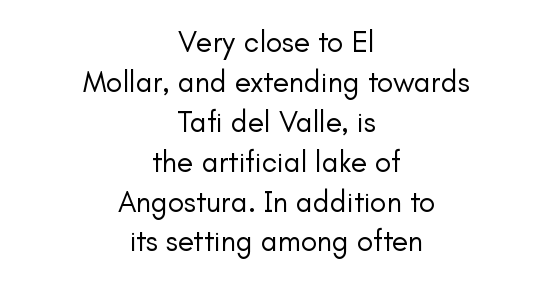
{"serif": "no", "italic": "no", "bold": "no", "weight": "regular", "width": "normal", "stroke_contrast": "low", "x_height": "small", "monospaced": "no", "underline": "no", "align": "center", "line_spacing": "normal", "line_spacing_ratio": 1.33, "letter_spacing": "normal", "letter_spacing_em": 0.0, "glyph_px": 30}
